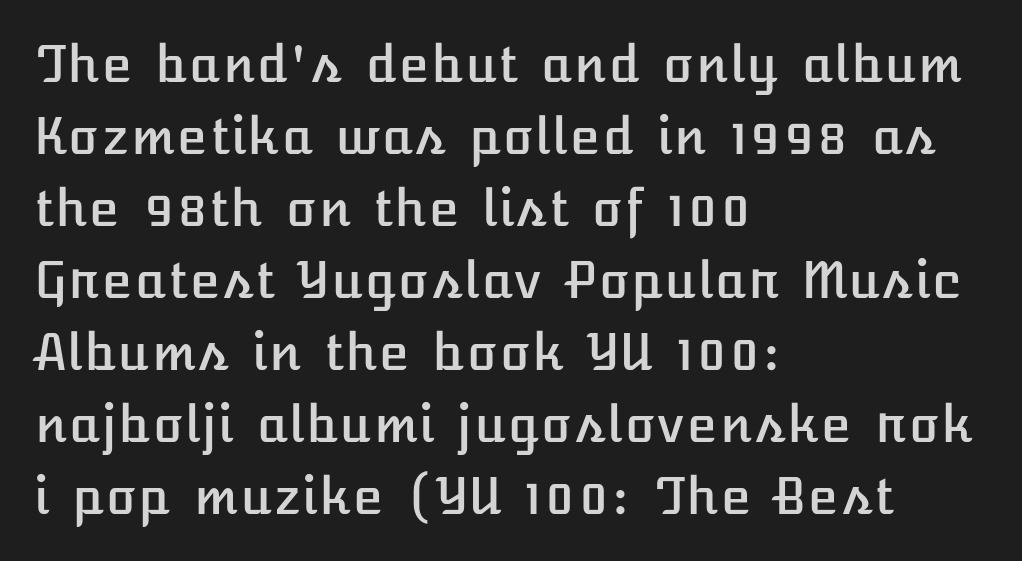
The image shows 50 px text type, upright; set left-aligned, normal line spacing (1.44x), normal letter spacing, not underlined; low stroke contrast and a medium x-height.
